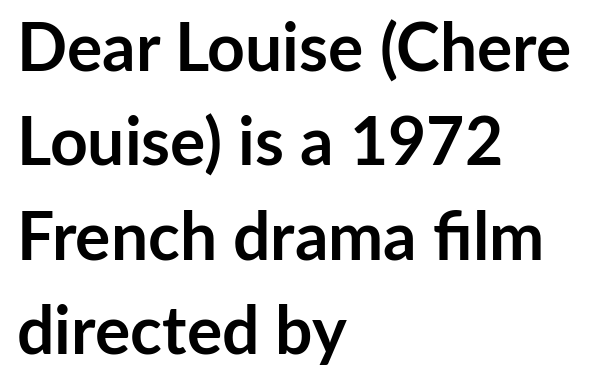
{"serif": "no", "italic": "no", "bold": "yes", "weight": "semibold", "width": "normal", "stroke_contrast": "low", "x_height": "medium", "monospaced": "no", "underline": "no", "align": "left", "line_spacing": "normal", "line_spacing_ratio": 1.43, "letter_spacing": "normal", "letter_spacing_em": 0.0, "glyph_px": 66}
